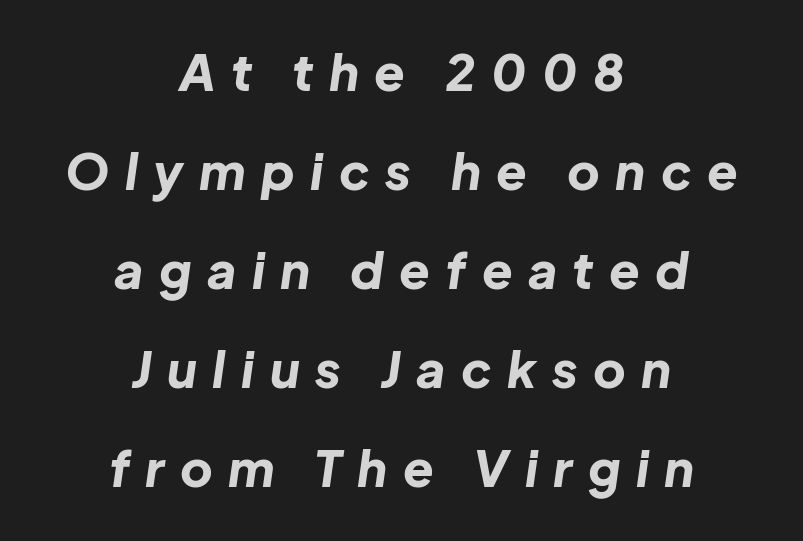
{"italic": "yes", "lean": "right", "slant_degrees": 8, "bold": "yes", "weight": "bold", "width": "normal", "stroke_contrast": "low", "x_height": "medium", "monospaced": "no", "underline": "no", "align": "center", "line_spacing": "loose", "line_spacing_ratio": 1.98, "letter_spacing": "wide", "letter_spacing_em": 0.31, "glyph_px": 50}
